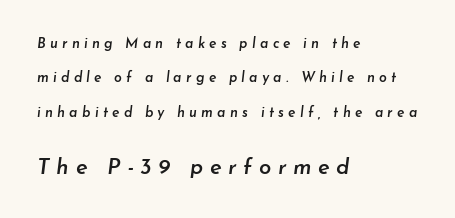
The image shows 22 px text type, italic (leaning right); set left-aligned, loose line spacing (2.45x), unusually wide letter spacing (+0.3 em), not underlined; the second (bottom) block is 1.57x larger.
